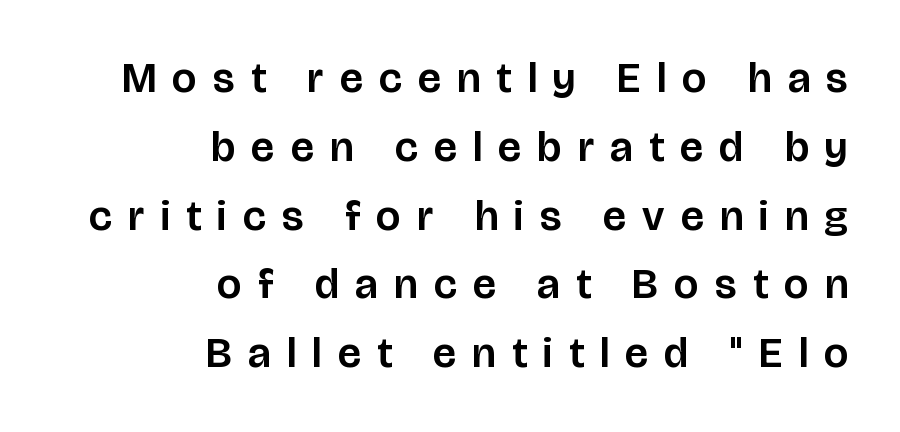
This is the regular roman posture of the typeface. The passage shown is not underscored anywhere. The letters carry no serifs — their stems end cleanly without finishing strokes. How would I describe the line gaps? Plain and ordinary. The passage shown is typed in a proportional face where columns would drift.
